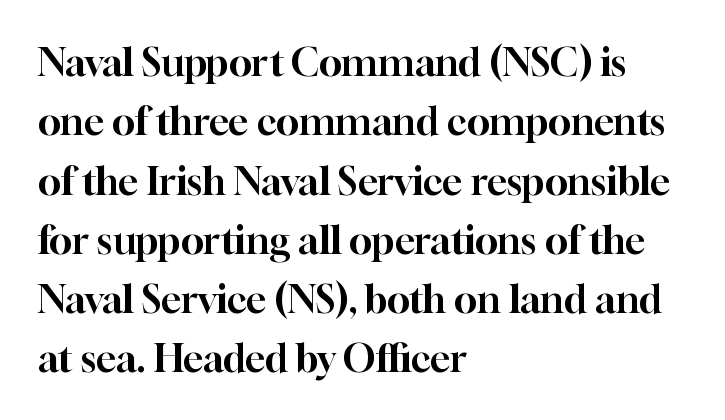
{"serif": "yes", "italic": "no", "width": "normal", "stroke_contrast": "high", "x_height": "medium", "monospaced": "no", "underline": "no", "align": "left", "line_spacing": "normal", "line_spacing_ratio": 1.56, "letter_spacing": "normal", "letter_spacing_em": 0.0, "glyph_px": 38}
